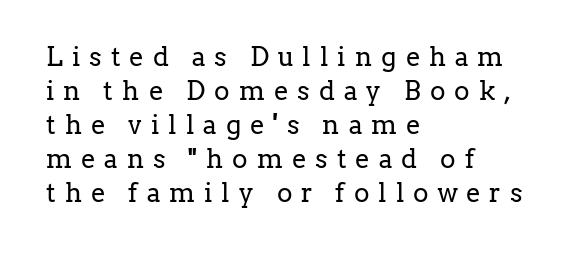
{"italic": "no", "bold": "no", "underline": "no", "align": "left", "line_spacing": "normal", "line_spacing_ratio": 1.31, "letter_spacing": "wide", "letter_spacing_em": 0.35, "glyph_px": 26}
